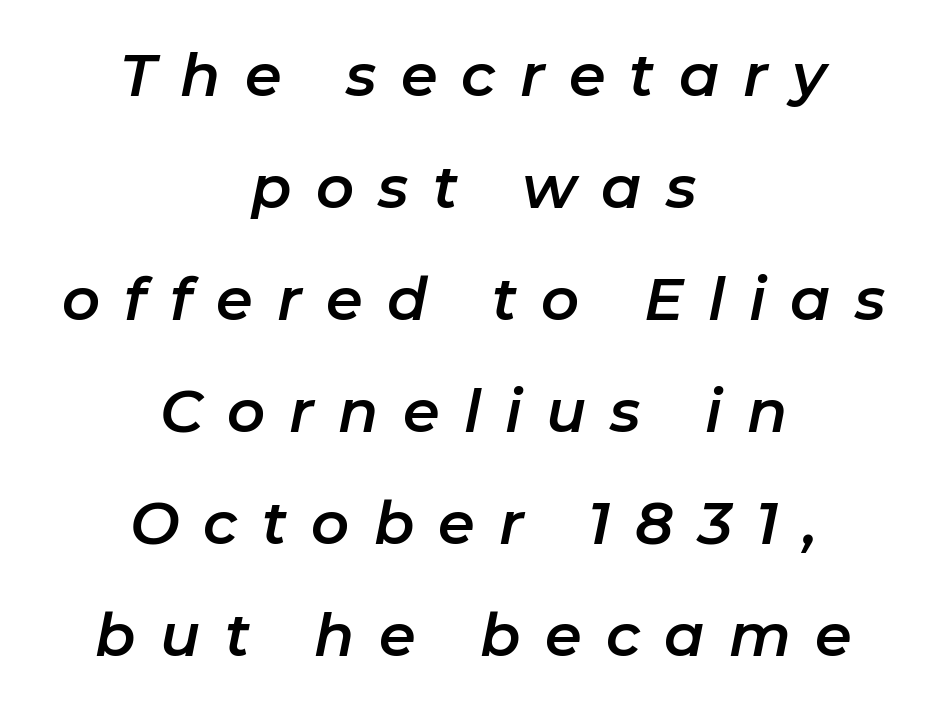
{"italic": "yes", "lean": "right", "slant_degrees": 11, "width": "normal", "stroke_contrast": "low", "x_height": "medium", "monospaced": "no", "underline": "no", "align": "center", "line_spacing": "loose", "line_spacing_ratio": 1.9, "letter_spacing": "wide", "letter_spacing_em": 0.41, "glyph_px": 59}
